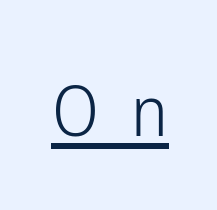
Q: Is the text bold? A: No.
Q: Is the text italic (slanted)? A: No, it is upright.
Q: Is the typeface a serif or a sans-serif typeface? A: Sans-serif.
Q: Is the text underlined? A: Yes.
Q: Is the spacing between letters normal or unusually wide? A: Unusually wide.
Q: Width (condensed, normal, or wide)? A: Condensed.
Q: Stroke contrast? A: Low.
Q: x-height? A: Medium.
Q: Monospaced? A: No.
